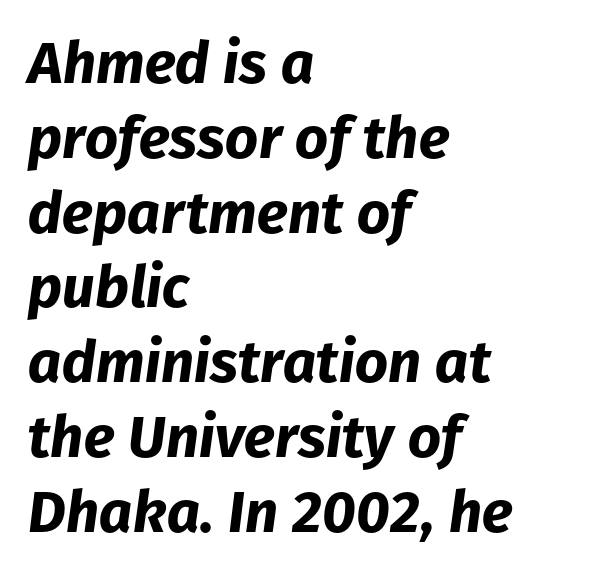
The image shows 58 px bold type, italic (leaning right); set left-aligned, normal line spacing (1.29x), normal letter spacing, not underlined; low stroke contrast and a medium x-height.
